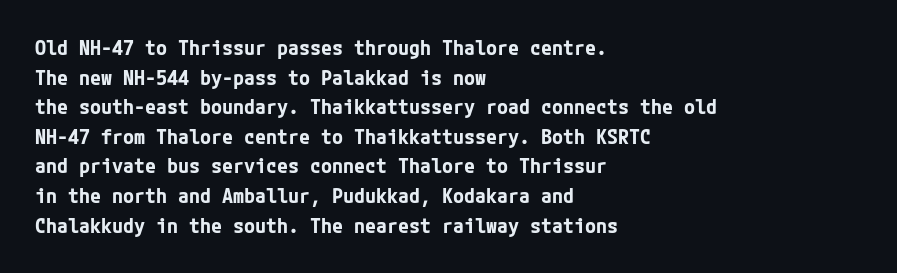
{"italic": "no", "bold": "yes", "underline": "no", "align": "left", "line_spacing": "normal", "line_spacing_ratio": 1.48, "letter_spacing": "normal", "letter_spacing_em": 0.0, "glyph_px": 20}
